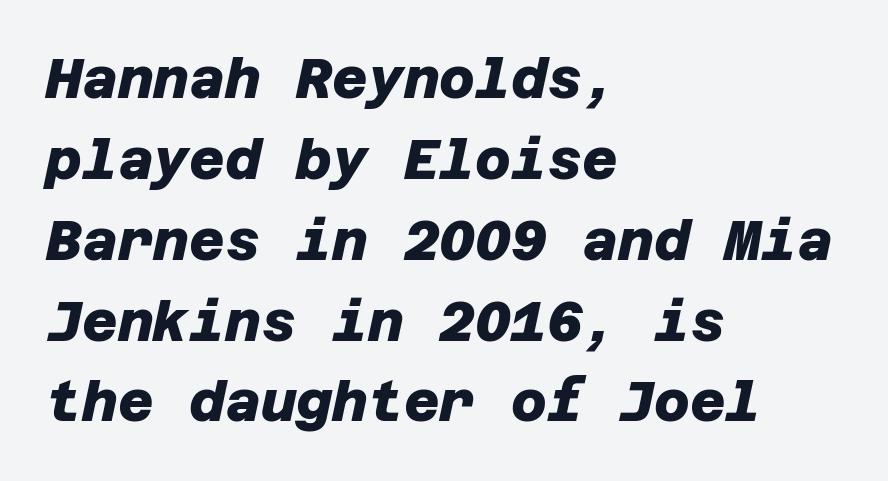
{"serif": "no", "bold": "yes", "weight": "heavy", "width": "normal", "stroke_contrast": "low", "x_height": "large", "underline": "no", "align": "left", "line_spacing": "normal", "line_spacing_ratio": 1.47, "letter_spacing": "normal", "letter_spacing_em": 0.0, "glyph_px": 55}
